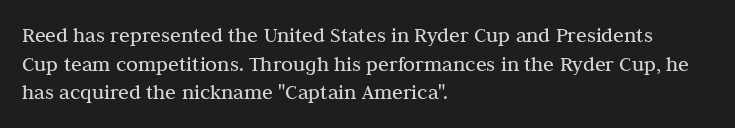
Q: Is the text bold? A: No.
Q: Is the text italic (slanted)? A: No, it is upright.
Q: Is the text underlined? A: No.
Q: How is the paragraph aligned? A: Left-aligned.
Q: Is the spacing between letters normal or unusually wide? A: Normal.
Q: Is the spacing between lines tight, normal or loose? A: Normal.
